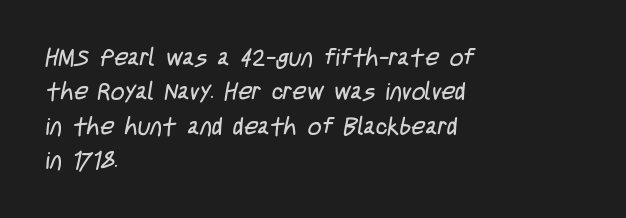
The image shows 24 px text type; set left-aligned, normal line spacing (1.43x), normal letter spacing, not underlined.
